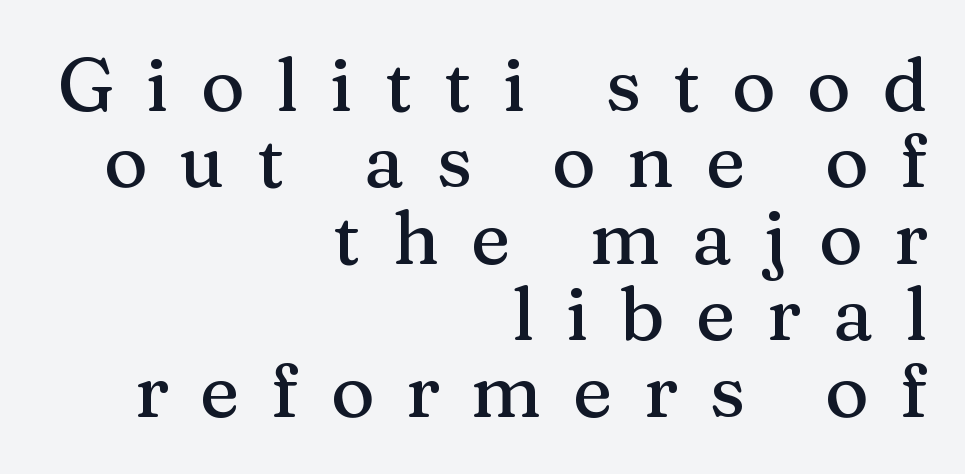
Interline gaps are noticeably narrow in this sample. Plain, unruled lines of type. Short note: letters widely spaced. Small tapered or slab feet sit at the stroke ends, so this counts as serif.
